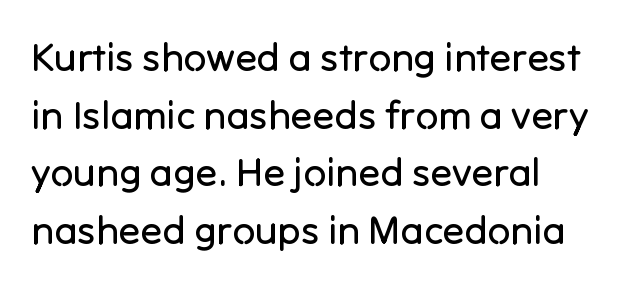
There is no visible air inserted between adjacent glyphs. This sample is left-justified, so line endings fall wherever the words run out. Unlike a traditional serif, this face leaves its strokes unadorned. Words float on clear page, feet unadorned. The letters advance in unequal steps, a hallmark of proportional type.
